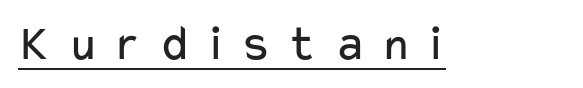
Loose tracking; the words dissolve into strings of separated letters. Caption: face not bold, strokes unweighted. Type style note: lacks serifs. The words here are underlined. Think of a printed novel: that variable character pitch is what you see here.
